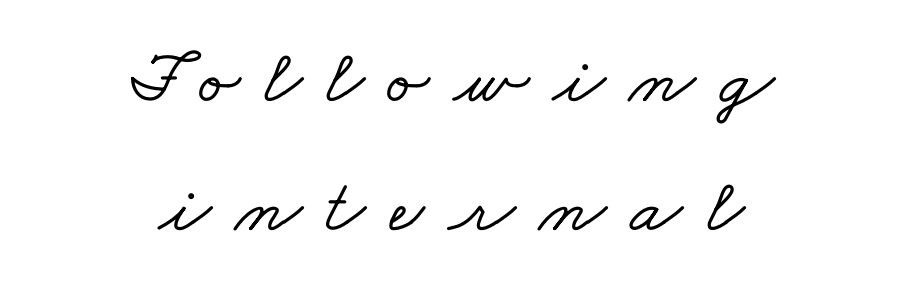
{"serif": "yes", "width": "wide", "stroke_contrast": "low", "x_height": "small", "monospaced": "no", "underline": "no", "align": "center", "line_spacing": "normal", "line_spacing_ratio": 1.67, "letter_spacing": "wide", "letter_spacing_em": 0.31, "glyph_px": 77}
